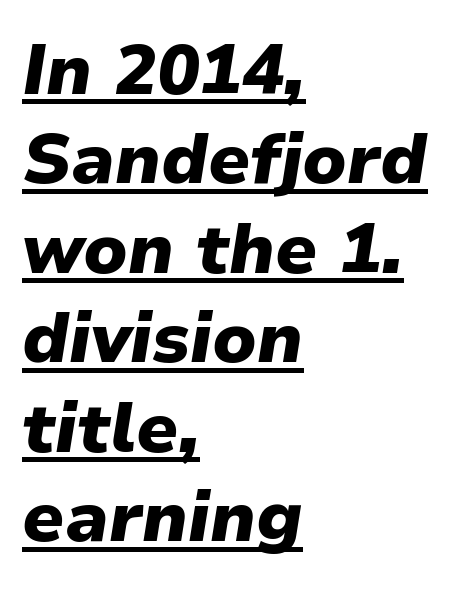
{"italic": "yes", "lean": "right", "slant_degrees": 9, "bold": "yes", "weight": "heavy", "width": "normal", "stroke_contrast": "low", "x_height": "medium", "monospaced": "no", "underline": "yes", "align": "left", "line_spacing": "normal", "line_spacing_ratio": 1.26, "letter_spacing": "normal", "letter_spacing_em": 0.0, "glyph_px": 71}
